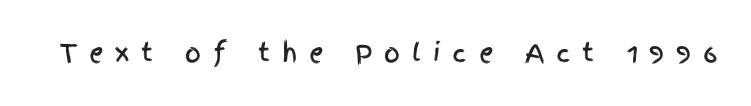
Check the space under the baseline: it is left empty. When letters stand straight like this, we call the style roman or upright. The rendering inserts visible extra space after every character.
